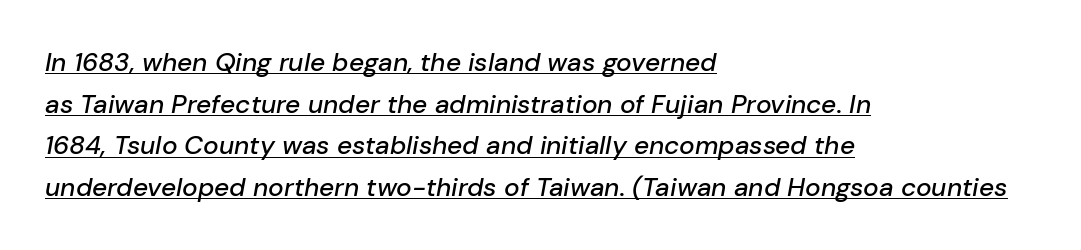
{"italic": "yes", "lean": "right", "slant_degrees": 10, "underline": "yes", "align": "left", "line_spacing": "normal", "line_spacing_ratio": 1.6, "letter_spacing": "normal", "letter_spacing_em": 0.0, "glyph_px": 26}
